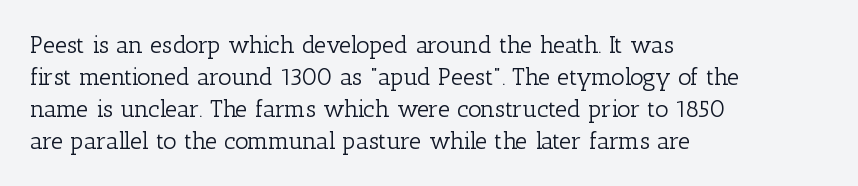
The image shows 24 px text type, upright; set left-aligned, normal line spacing (1.34x), normal letter spacing, not underlined.
